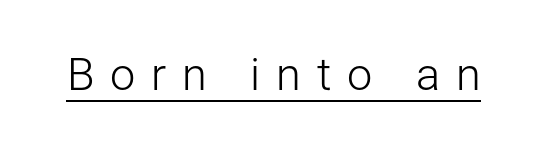
{"serif": "no", "italic": "no", "bold": "no", "weight": "light", "width": "normal", "stroke_contrast": "low", "x_height": "medium", "monospaced": "no", "underline": "yes", "letter_spacing": "wide", "letter_spacing_em": 0.35, "glyph_px": 45}
